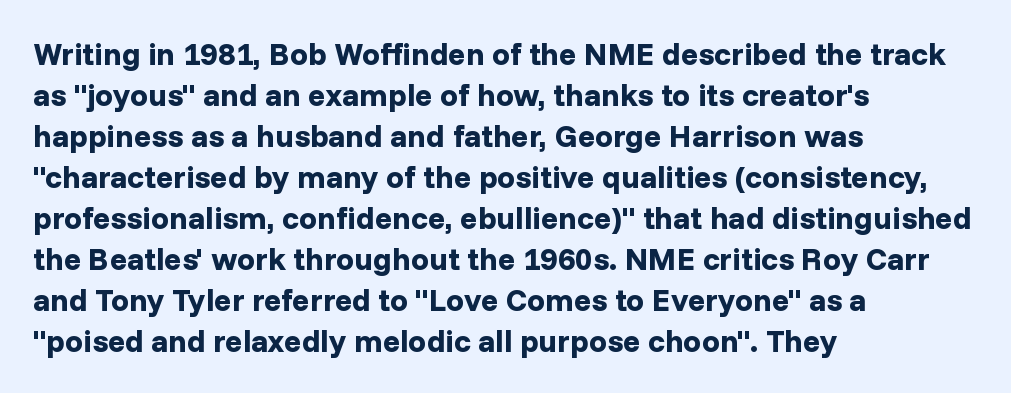
Q: Is the text bold? A: Yes.
Q: Is the text italic (slanted)? A: No, it is upright.
Q: Is the typeface a serif or a sans-serif typeface? A: Sans-serif.
Q: Is the text underlined? A: No.
Q: How is the paragraph aligned? A: Left-aligned.
Q: Is the spacing between letters normal or unusually wide? A: Normal.
Q: Is the spacing between lines tight, normal or loose? A: Normal.
Q: Width (condensed, normal, or wide)? A: Normal.
Q: Stroke contrast? A: Low.
Q: x-height? A: Medium.
Q: Monospaced? A: No.
